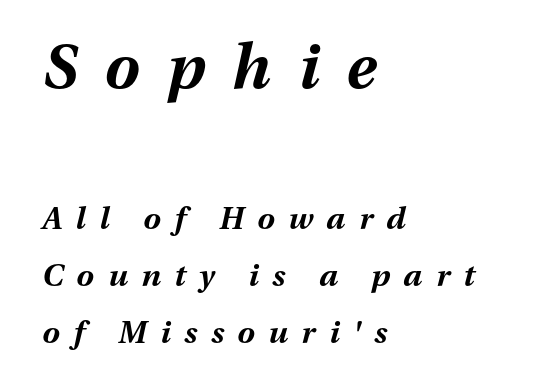
Q: Is the text bold? A: Yes.
Q: Is the text italic (slanted)? A: Yes, it leans right by about 13 degrees.
Q: Is the text underlined? A: No.
Q: How is the paragraph aligned? A: Left-aligned.
Q: Is the spacing between letters normal or unusually wide? A: Unusually wide.
Q: Which block of text is set in a larger size, the first (top) or the second (bottom)? A: The first (top) one.
Q: Width (condensed, normal, or wide)? A: Normal.
Q: Stroke contrast? A: Medium.
Q: x-height? A: Medium.
Q: Monospaced? A: No.
